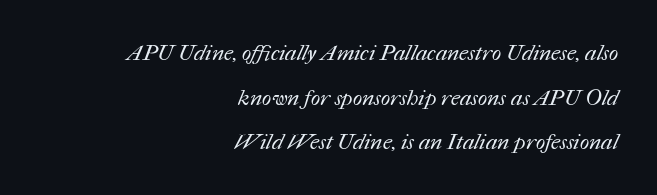
The image shows 22 px text type; set right-aligned, loose line spacing (2.03x), normal letter spacing, not underlined.
